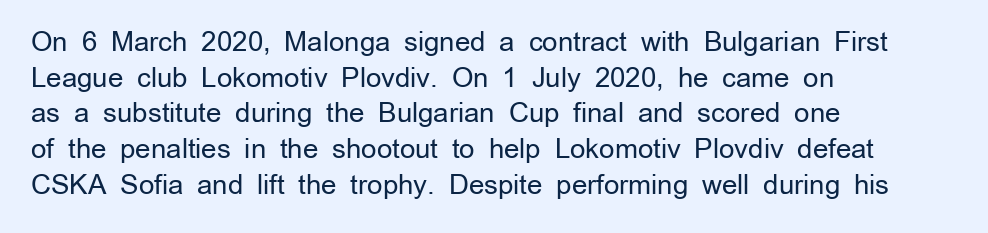
{"italic": "no", "bold": "no", "underline": "no", "align": "left", "line_spacing": "normal", "line_spacing_ratio": 1.32, "letter_spacing": "normal", "letter_spacing_em": 0.0, "glyph_px": 27}
